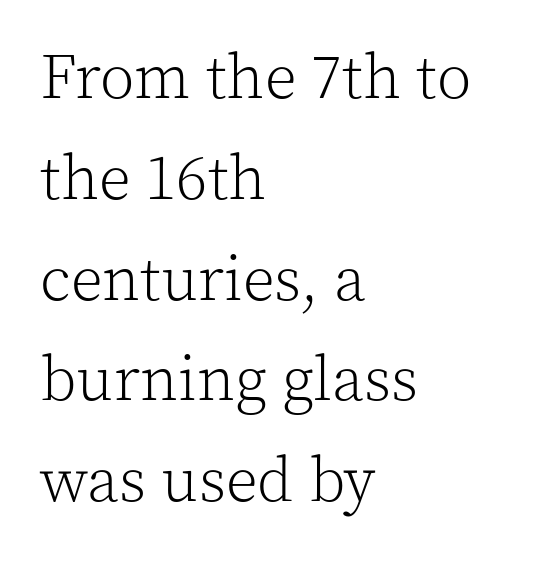
Q: Is the text bold? A: No.
Q: Is the text italic (slanted)? A: No, it is upright.
Q: Is the typeface a serif or a sans-serif typeface? A: Serif.
Q: Is the text underlined? A: No.
Q: How is the paragraph aligned? A: Left-aligned.
Q: Is the spacing between letters normal or unusually wide? A: Normal.
Q: Is the spacing between lines tight, normal or loose? A: Normal.
Q: Width (condensed, normal, or wide)? A: Normal.
Q: x-height? A: Medium.
Q: Monospaced? A: No.
